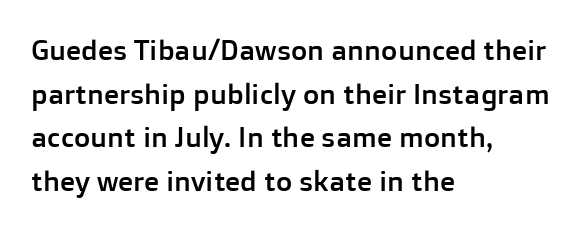
Q: Is the text italic (slanted)? A: No, it is upright.
Q: Is the typeface a serif or a sans-serif typeface? A: Sans-serif.
Q: Is the text underlined? A: No.
Q: How is the paragraph aligned? A: Left-aligned.
Q: Is the spacing between letters normal or unusually wide? A: Normal.
Q: Is the spacing between lines tight, normal or loose? A: Normal.
Q: Width (condensed, normal, or wide)? A: Normal.
Q: Stroke contrast? A: Low.
Q: x-height? A: Medium.
Q: Monospaced? A: No.
